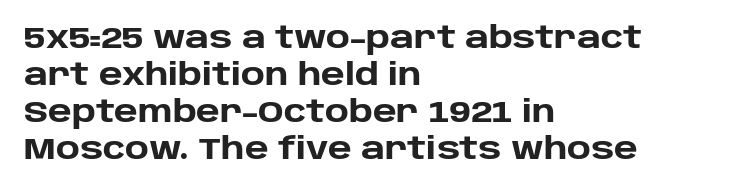
{"serif": "no", "italic": "no", "bold": "yes", "weight": "heavy", "width": "normal", "stroke_contrast": "low", "x_height": "large", "monospaced": "no", "underline": "no", "align": "left", "line_spacing_ratio": 1.23, "letter_spacing": "normal", "letter_spacing_em": 0.0, "glyph_px": 30}
